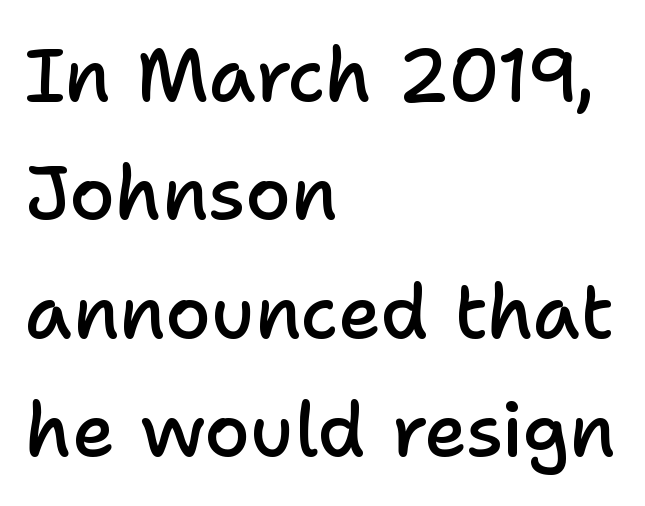
The image shows 74 px semibold sans-serif type, upright; set left-aligned, normal line spacing (1.6x), normal letter spacing, not underlined; low stroke contrast and a medium x-height.
